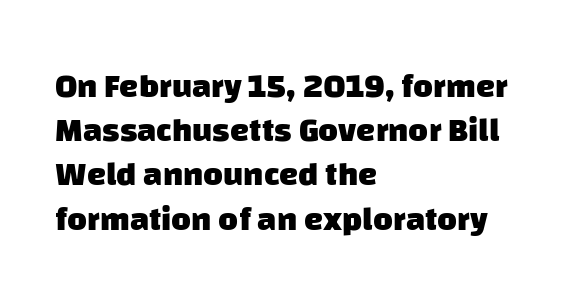
{"serif": "no", "bold": "yes", "weight": "heavy", "width": "normal", "stroke_contrast": "low", "x_height": "large", "monospaced": "no", "underline": "no", "align": "left", "line_spacing": "normal", "line_spacing_ratio": 1.3, "letter_spacing": "normal", "letter_spacing_em": 0.0, "glyph_px": 34}
